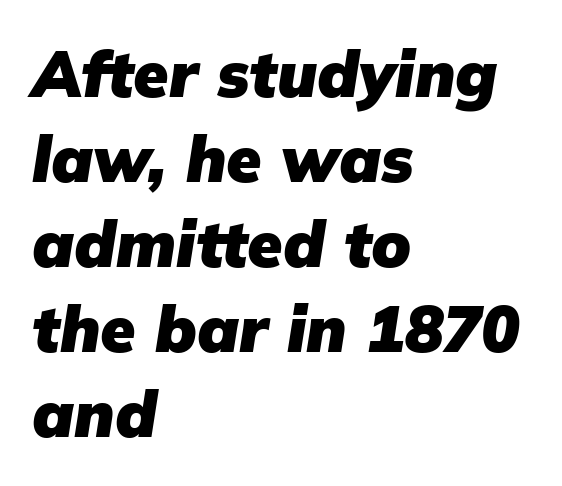
{"italic": "yes", "lean": "right", "slant_degrees": 9, "bold": "yes", "weight": "heavy", "width": "normal", "stroke_contrast": "low", "x_height": "medium", "monospaced": "no", "underline": "no", "align": "left", "line_spacing": "normal", "line_spacing_ratio": 1.33, "letter_spacing": "normal", "letter_spacing_em": 0.0, "glyph_px": 64}
